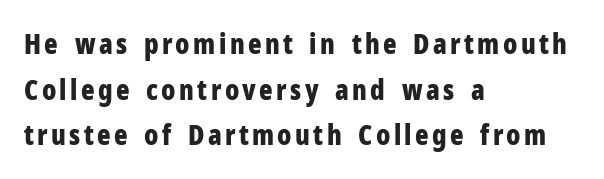
Q: Is the text bold? A: Yes.
Q: Is the text italic (slanted)? A: No, it is upright.
Q: Is the typeface a serif or a sans-serif typeface? A: Sans-serif.
Q: Is the text underlined? A: No.
Q: How is the paragraph aligned? A: Left-aligned.
Q: Is the spacing between lines tight, normal or loose? A: Normal.
Q: Width (condensed, normal, or wide)? A: Condensed.
Q: Stroke contrast? A: Low.
Q: x-height? A: Medium.
Q: Monospaced? A: No.
